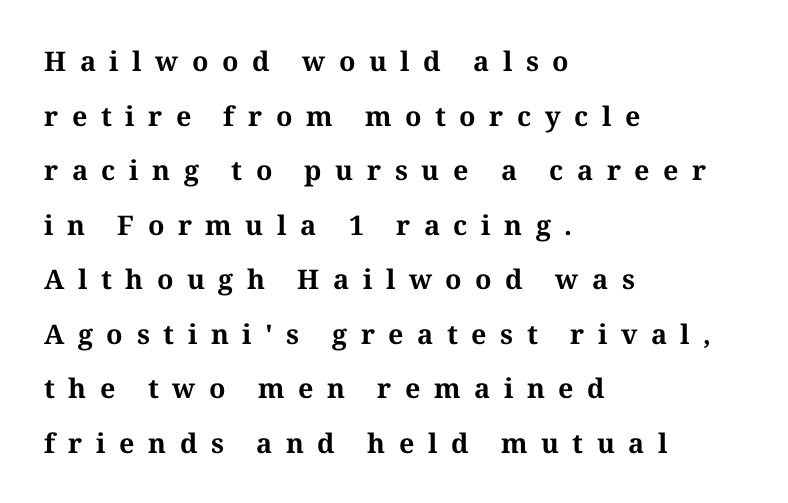
{"italic": "no", "bold": "yes", "underline": "no", "align": "left", "line_spacing": "loose", "line_spacing_ratio": 2.02, "letter_spacing": "wide", "letter_spacing_em": 0.5, "glyph_px": 27}
